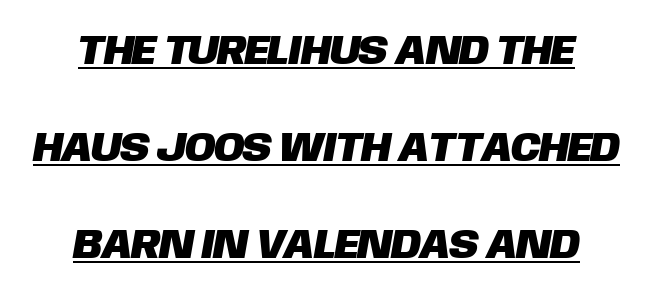
Q: Is the typeface a serif or a sans-serif typeface? A: Sans-serif.
Q: Is the text underlined? A: Yes.
Q: Is the spacing between letters normal or unusually wide? A: Normal.
Q: Is the spacing between lines tight, normal or loose? A: Loose.
Q: Width (condensed, normal, or wide)? A: Normal.
Q: Stroke contrast? A: Low.
Q: x-height? A: Large.
Q: Monospaced? A: No.
